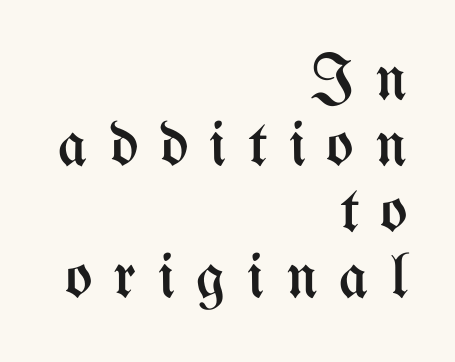
Stroke mass is kept to a normal reading level or below. The passage shown is typed in a proportional face where columns would drift. The type is letterspaced generously, with wide tracking. Leading is clearly below the norm, producing a dense column.
